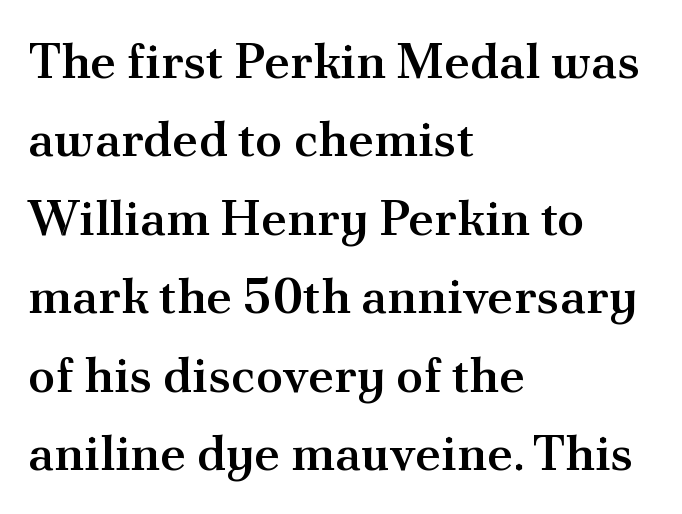
The image shows 50 px semibold serif type, upright; set left-aligned, normal line spacing (1.57x), normal letter spacing, not underlined; medium stroke contrast and a small x-height.
